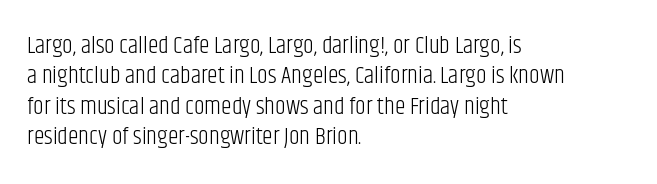
The image shows 24 px text type, upright; set left-aligned, normal line spacing (1.27x), normal letter spacing, not underlined.
